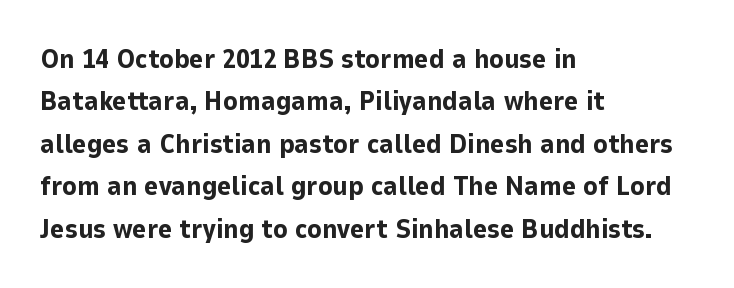
The image shows 27 px bold type, upright; set left-aligned, normal line spacing (1.57x), normal letter spacing, not underlined.
